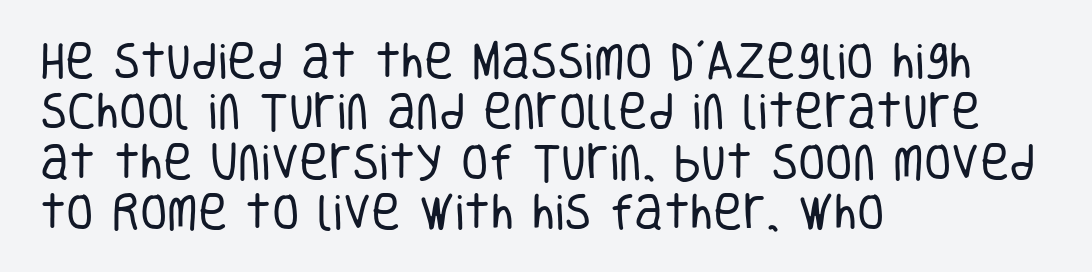
The image shows 40 px regular-weight, condensed sans-serif type, upright; set left-aligned, normal line spacing (1.26x), normal letter spacing, not underlined; low stroke contrast and a large x-height.
